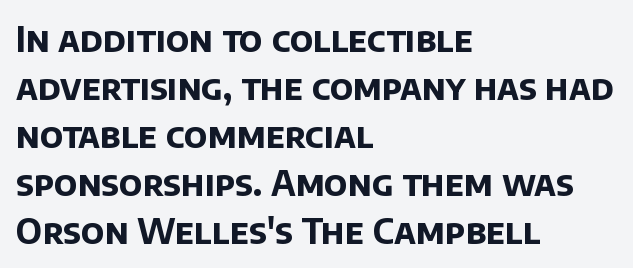
What stands out about the letter spacing? Nothing — it is the standard amount. Serif or sans? Sans — the stroke terminals are bare. Typesetter's note: full bold, strokes at maximum text heaviness. Each row of text sits above clean, open space. Successive baselines arrive at the customary interval.
